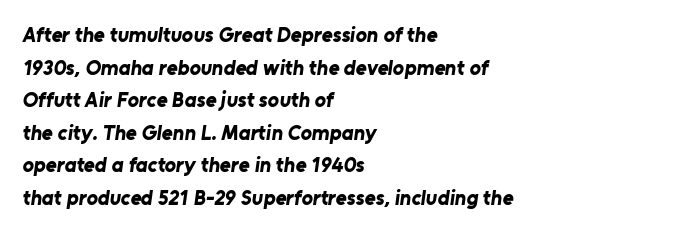
The image shows 21 px bold type; set left-aligned, normal line spacing (1.55x), normal letter spacing, not underlined.
